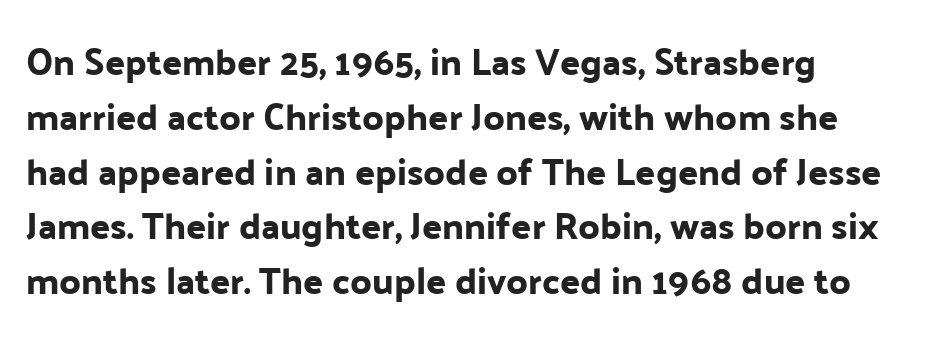
{"serif": "no", "italic": "no", "width": "normal", "stroke_contrast": "low", "x_height": "medium", "monospaced": "no", "underline": "no", "align": "left", "line_spacing": "normal", "line_spacing_ratio": 1.48, "letter_spacing": "normal", "letter_spacing_em": 0.0, "glyph_px": 37}
